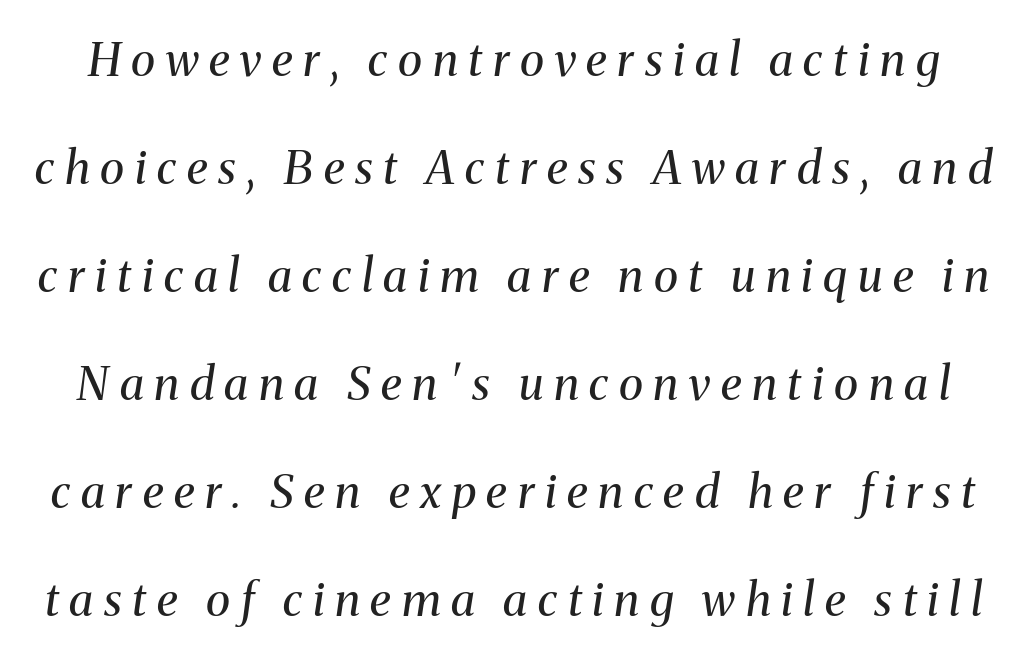
The glyphs in this specimen are seriffed. Here the glyphs are tracked loosely, breaking word shapes into spaced letters. Line spacing here is loose. When letters slant like this, we call the style italic.
